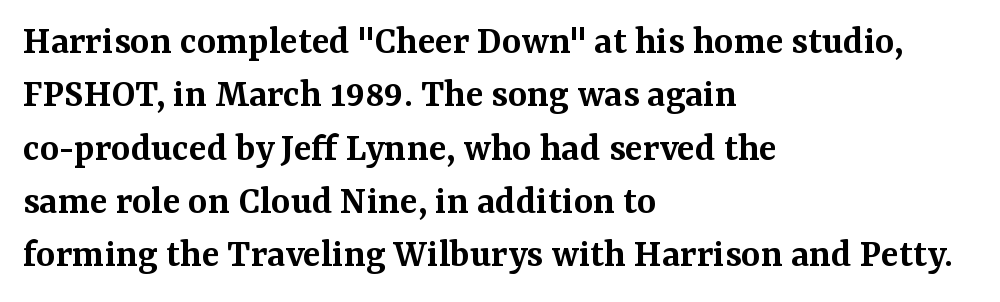
Summary of vertical rhythm: regular, with standard interline spacing. The rendering anchors every line to the left-hand side. Characters follow at the spacing the type designer built in. As a designer I'd log this as weight 600, semibold. This sample has the flowing, uneven cadence of proportional lettering. Descenders hang freely into open space.
